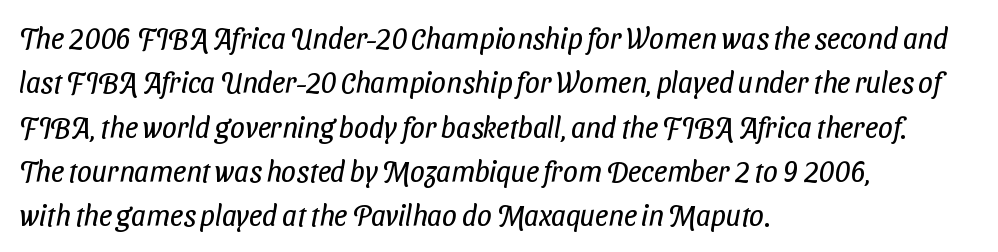
{"serif": "no", "bold": "no", "weight": "regular", "width": "condensed", "stroke_contrast": "low", "x_height": "medium", "monospaced": "no", "underline": "no", "align": "left", "line_spacing": "normal", "line_spacing_ratio": 1.53, "letter_spacing": "normal", "letter_spacing_em": 0.0, "glyph_px": 29}
